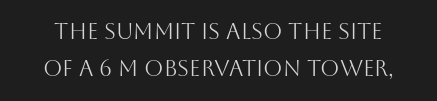
{"italic": "no", "bold": "no", "underline": "no", "line_spacing": "normal", "line_spacing_ratio": 1.7, "letter_spacing": "normal", "letter_spacing_em": 0.0, "glyph_px": 22}
